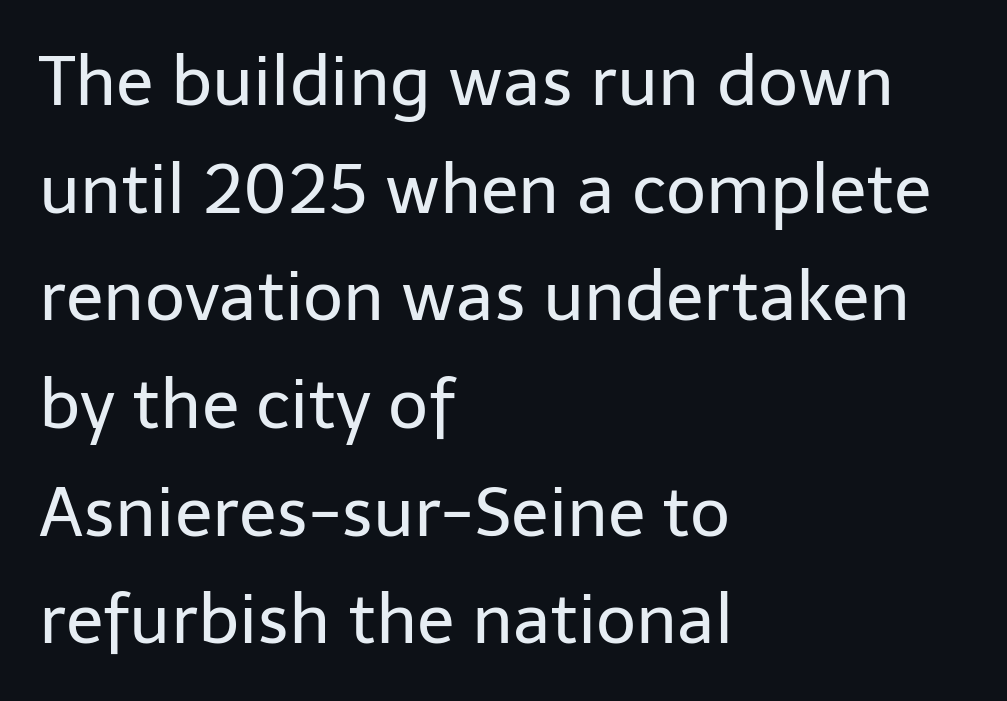
{"serif": "no", "italic": "no", "bold": "no", "weight": "regular", "width": "normal", "stroke_contrast": "low", "x_height": "medium", "monospaced": "no", "underline": "no", "align": "left", "line_spacing": "normal", "line_spacing_ratio": 1.56, "letter_spacing": "normal", "letter_spacing_em": 0.0, "glyph_px": 69}
